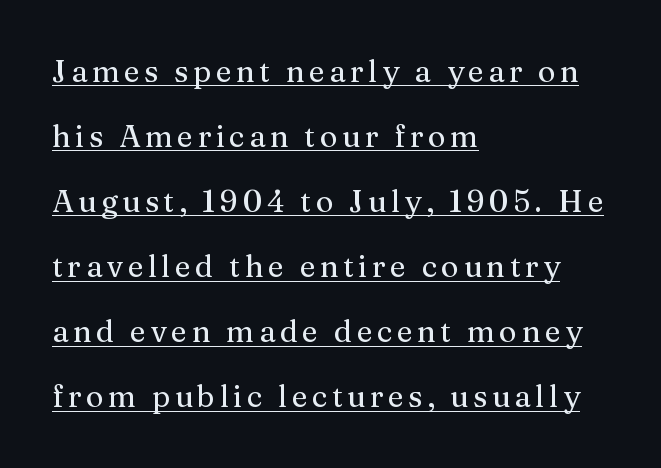
The specimen reads as upright at a glance. The leading is generous, giving the passage an open texture. Spacing verdict: proportional, widths tailored to each character. Old-style or modern, the face here clearly has serifs.
